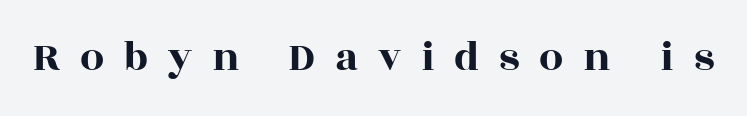
The letters stand upright; this is a roman face. The letters advance in unequal steps, a hallmark of proportional type. Look at the tracking — it's clearly loosened, letters drifting apart. To sum up the face: it has serifs.
